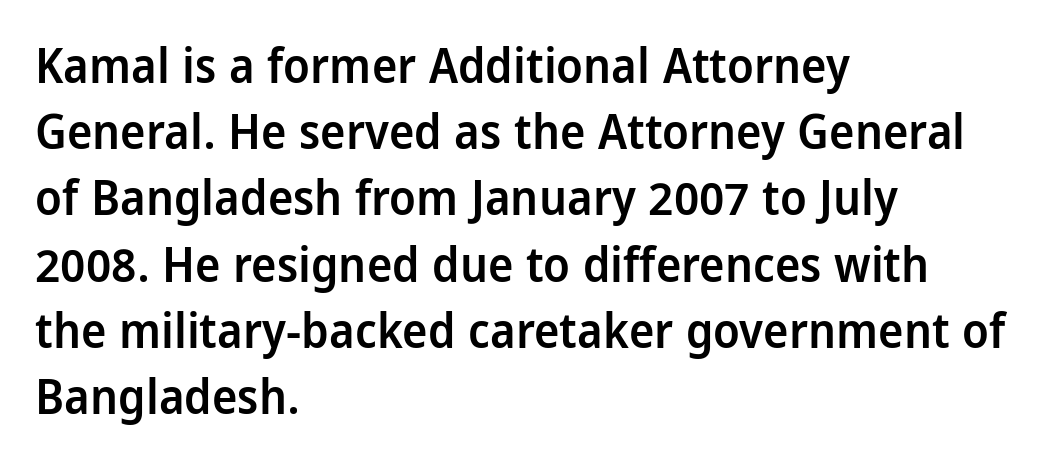
{"serif": "no", "italic": "no", "bold": "semi", "weight": "semibold", "width": "condensed", "stroke_contrast": "low", "x_height": "large", "monospaced": "no", "underline": "no", "align": "left", "line_spacing": "normal", "line_spacing_ratio": 1.38, "letter_spacing": "normal", "letter_spacing_em": 0.0, "glyph_px": 48}
